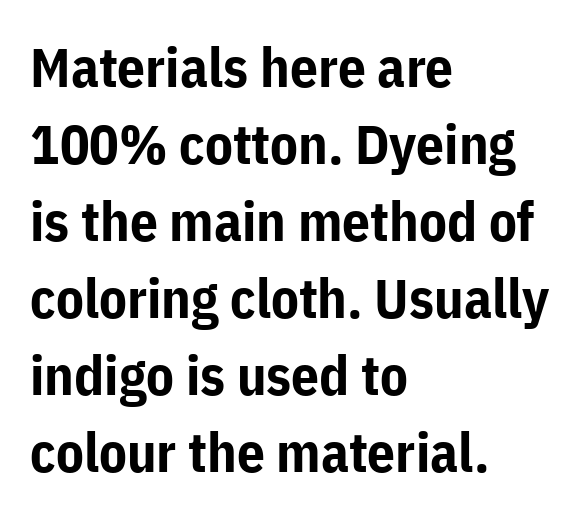
Q: Is the text bold? A: Yes.
Q: Is the text italic (slanted)? A: No, it is upright.
Q: Is the typeface a serif or a sans-serif typeface? A: Sans-serif.
Q: Is the text underlined? A: No.
Q: How is the paragraph aligned? A: Left-aligned.
Q: Is the spacing between letters normal or unusually wide? A: Normal.
Q: Is the spacing between lines tight, normal or loose? A: Normal.
Q: Width (condensed, normal, or wide)? A: Normal.
Q: Stroke contrast? A: Low.
Q: x-height? A: Medium.
Q: Monospaced? A: No.
